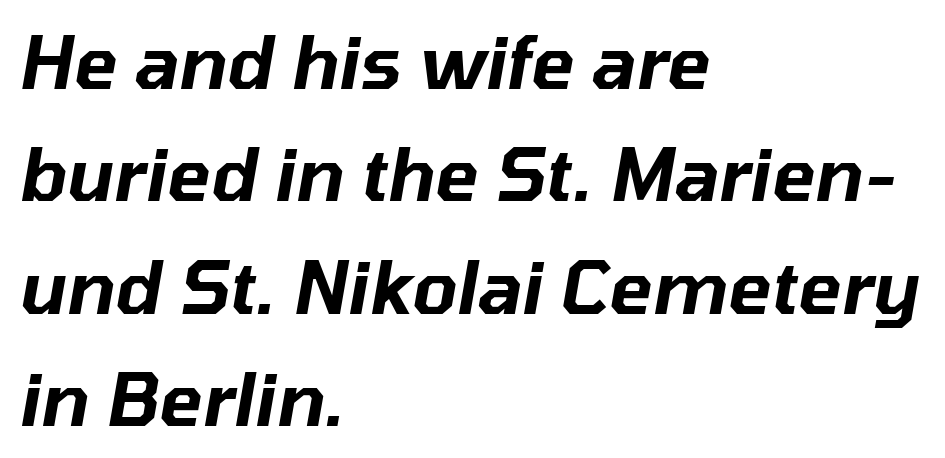
Q: Is the text italic (slanted)? A: Yes, it leans right by about 10 degrees.
Q: Is the text underlined? A: No.
Q: How is the paragraph aligned? A: Left-aligned.
Q: Is the spacing between letters normal or unusually wide? A: Normal.
Q: Is the spacing between lines tight, normal or loose? A: Normal.
Q: Width (condensed, normal, or wide)? A: Normal.
Q: Stroke contrast? A: Low.
Q: x-height? A: Medium.
Q: Monospaced? A: No.
